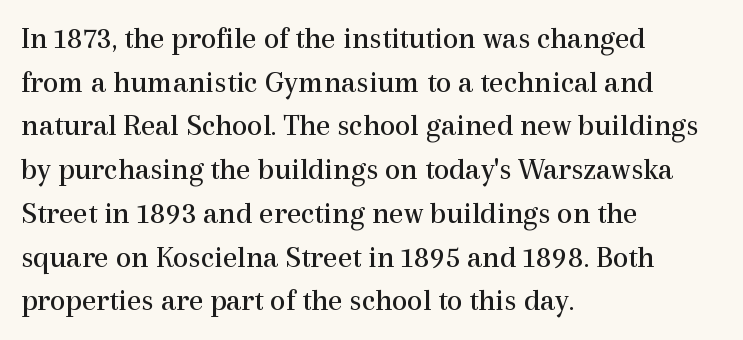
Q: Is the text bold? A: No.
Q: Is the text italic (slanted)? A: No, it is upright.
Q: Is the typeface a serif or a sans-serif typeface? A: Serif.
Q: Is the text underlined? A: No.
Q: How is the paragraph aligned? A: Left-aligned.
Q: Is the spacing between letters normal or unusually wide? A: Normal.
Q: Is the spacing between lines tight, normal or loose? A: Normal.
Q: Width (condensed, normal, or wide)? A: Normal.
Q: x-height? A: Medium.
Q: Monospaced? A: No.
